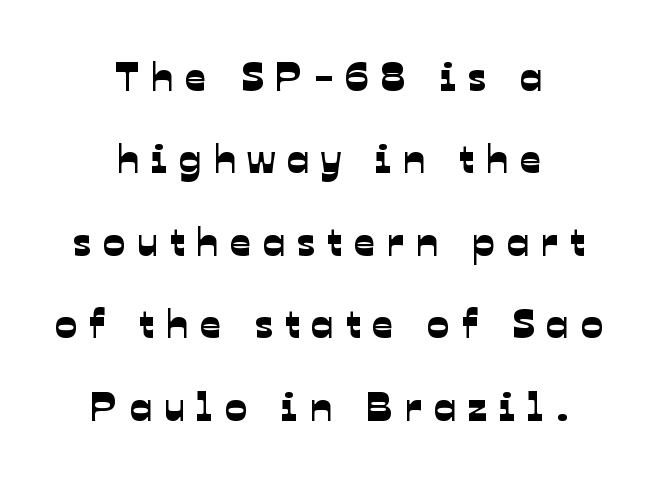
Has an underline been added? It has not. Students, observe: this is what heavily led, spacious text looks like. You could only call the tracking loose — the letters float apart. The lines are quadded center.
